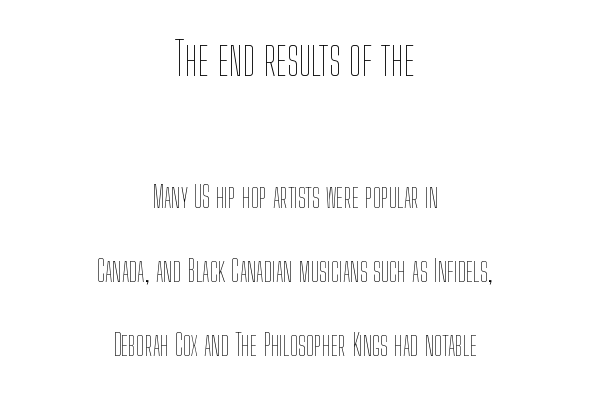
Q: Is the text bold? A: No.
Q: Is the text italic (slanted)? A: No, it is upright.
Q: Is the text underlined? A: No.
Q: How is the paragraph aligned? A: Centered.
Q: Is the spacing between letters normal or unusually wide? A: Normal.
Q: Is the spacing between lines tight, normal or loose? A: Loose.
Q: Which block of text is set in a larger size, the first (top) or the second (bottom)? A: The first (top) one.
Q: Width (condensed, normal, or wide)? A: Condensed.
Q: Stroke contrast? A: Low.
Q: x-height? A: Medium.
Q: Monospaced? A: No.
